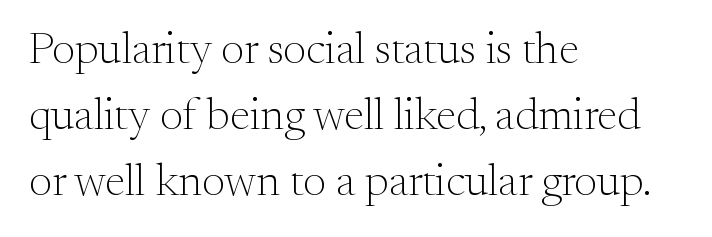
Q: Is the text bold? A: No.
Q: Is the text italic (slanted)? A: No, it is upright.
Q: Is the typeface a serif or a sans-serif typeface? A: Serif.
Q: Is the text underlined? A: No.
Q: How is the paragraph aligned? A: Left-aligned.
Q: Is the spacing between letters normal or unusually wide? A: Normal.
Q: Is the spacing between lines tight, normal or loose? A: Normal.
Q: Width (condensed, normal, or wide)? A: Normal.
Q: Stroke contrast? A: Medium.
Q: x-height? A: Small.
Q: Monospaced? A: No.
